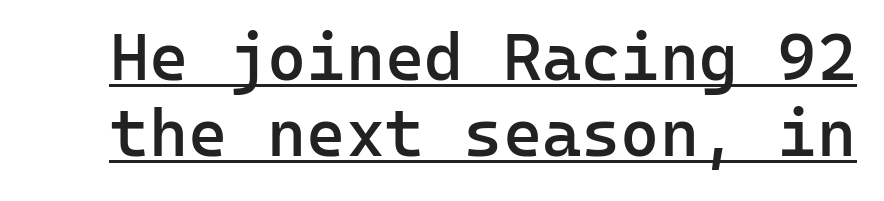
Q: Is the text bold? A: Semi-bold.
Q: Is the text italic (slanted)? A: No, it is upright.
Q: Is the typeface a serif or a sans-serif typeface? A: Sans-serif.
Q: Is the text underlined? A: Yes.
Q: Is the spacing between letters normal or unusually wide? A: Normal.
Q: Is the spacing between lines tight, normal or loose? A: Tight.
Q: Width (condensed, normal, or wide)? A: Normal.
Q: Stroke contrast? A: Low.
Q: x-height? A: Medium.
Q: Monospaced? A: Yes.
